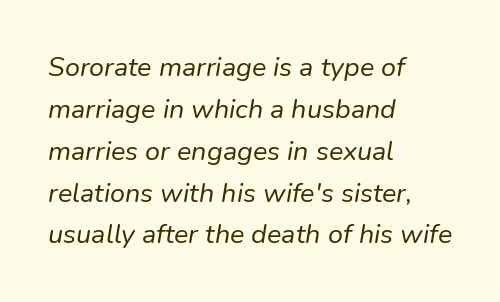
Vertical stems look standard width or narrower in stroke. Casual observation: everything's shoved over to the left. Would a proofreader flag this as italicized? Yes. The vertical gap from one line to the next is medium. Inter-character spacing is left at the font's built-in metrics. The baseline area is clear.
